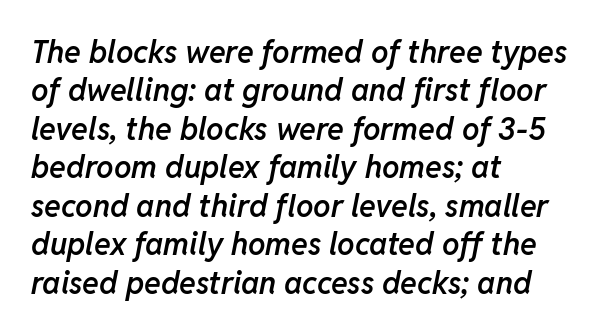
The image shows 31 px semibold type, italic (leaning right); set left-aligned, line spacing 1.24x, normal letter spacing, not underlined; low stroke contrast and a medium x-height.
